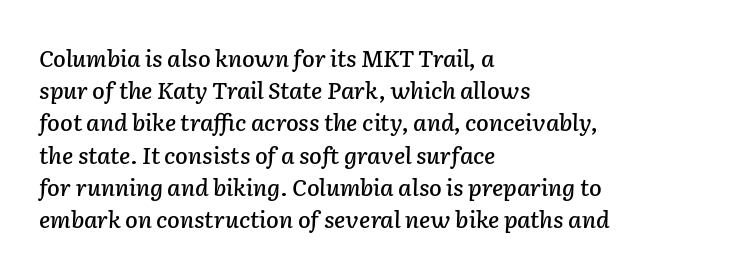
The rendering keeps characters at their native spacing. Line starts are locked; line ends wander. This rendering features lettering with no underline. Quick note: interline space is typical. Does the lettering tilt? It does — this is italic.
